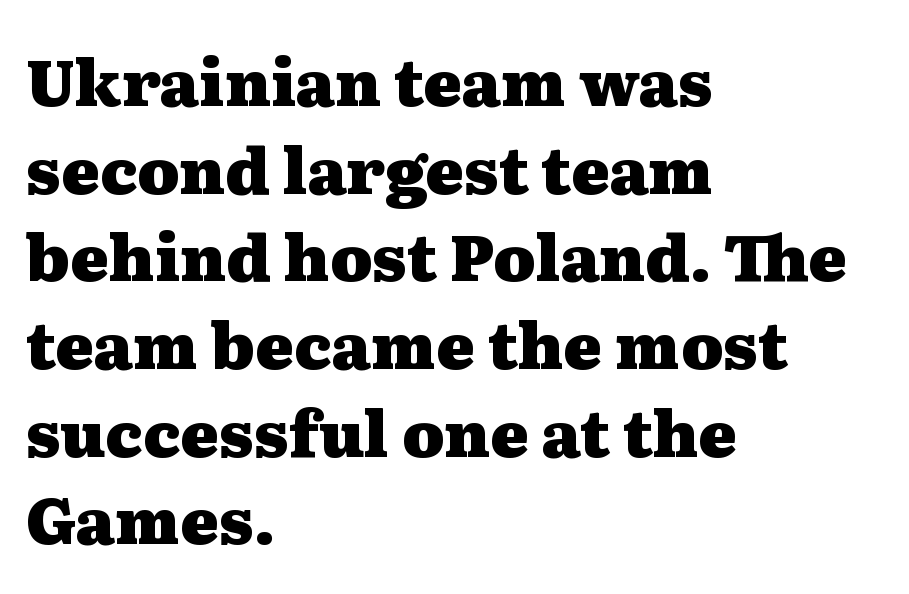
Yep, those are serifs on the letters. A clean baseline with only descenders dipping below it. Students, this is bold: see how much ink each stroke carries. Glyph-to-glyph distance matches everyday printed text. Compared with a centered layout, this one pins lines to the left instead.
